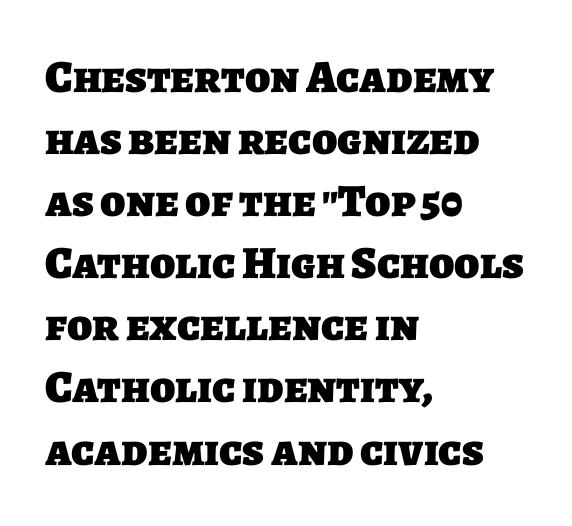
Every row of glyphs begins at an identical x-position on the left. A bare baseline throughout the passage. Typesetter's note: full bold, strokes at maximum text heaviness. Is this a fixed-width face? No — the glyphs have proportional, varying widths. Check where the strokes stop: nothing finishes them off — pure sans.
